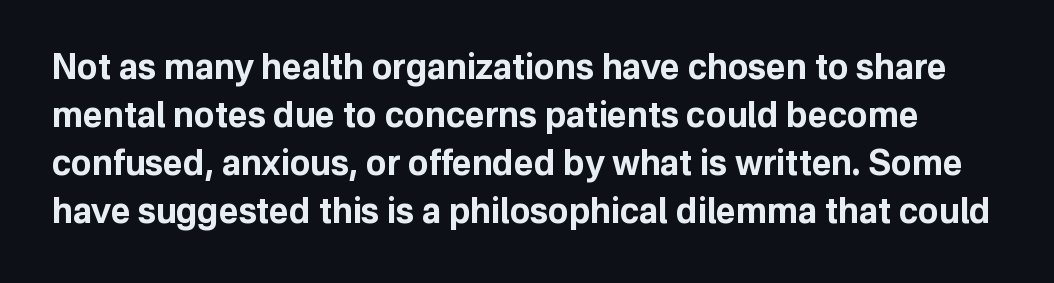
No italicization has been applied; the sample stays upright. Descenders are the only things crossing below the line. The letters are bold, with thick, heavy strokes. The designer went with a sans here, leaving each stem footless.
